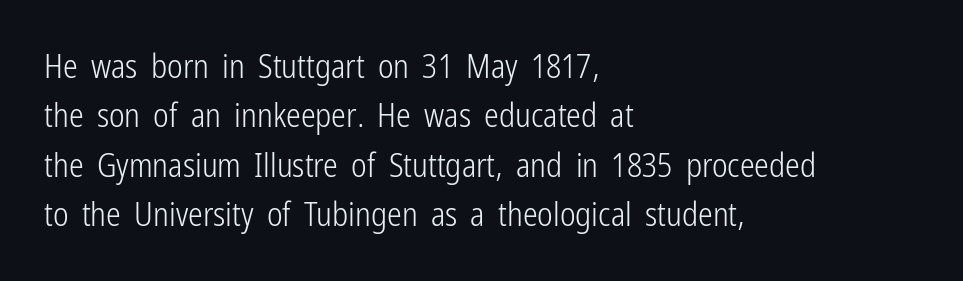
{"serif": "no", "italic": "no", "bold": "no", "weight": "light", "width": "condensed", "stroke_contrast": "low", "x_height": "medium", "monospaced": "no", "underline": "no", "align": "left", "line_spacing": "normal", "line_spacing_ratio": 1.5, "letter_spacing": "normal", "letter_spacing_em": 0.0, "glyph_px": 33}
